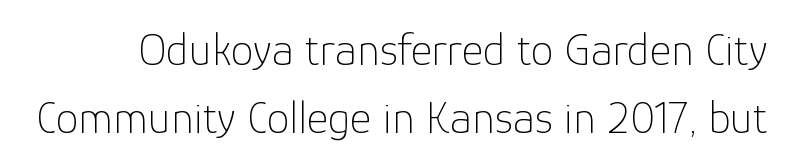
Quick note: not italic, upright. The characters are drawn with everyday or finer stroke widths. Underlining? Definitely not there. Interline gaps are of average width in this sample.
